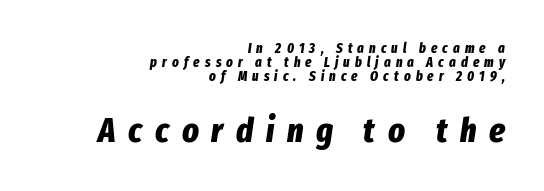
Is this a fixed-width face? No — the glyphs have proportional, varying widths. You'd pick this weight for a headline — it's a proper bold. The letterforms stand isolated, each surrounded by extra space. The area under the type is left untouched. The block of text is dense from top to bottom, with scant space between rows. Does the copy run flush right? Yes — the right margin is perfectly even.
